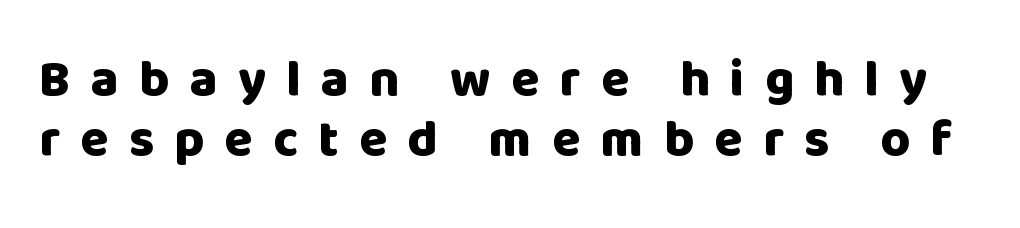
The image shows 51 px heavy sans-serif type, upright; set line spacing 1.18x, unusually wide letter spacing (+0.4 em), not underlined; low stroke contrast and a large x-height.
